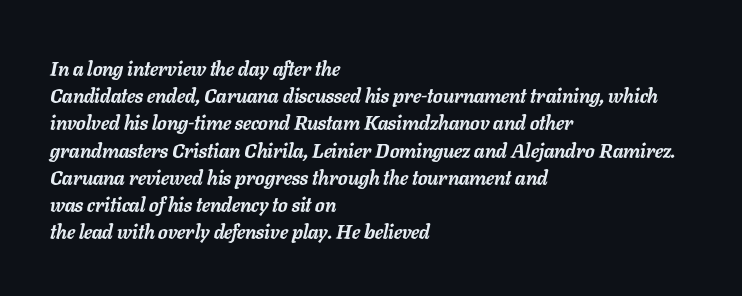
The lines are quadded left. Would a proofreader flag this as italicized? Yes. Leading matches the norm, producing a regular column. Compared with typical body copy, the letter spacing here is the same.
